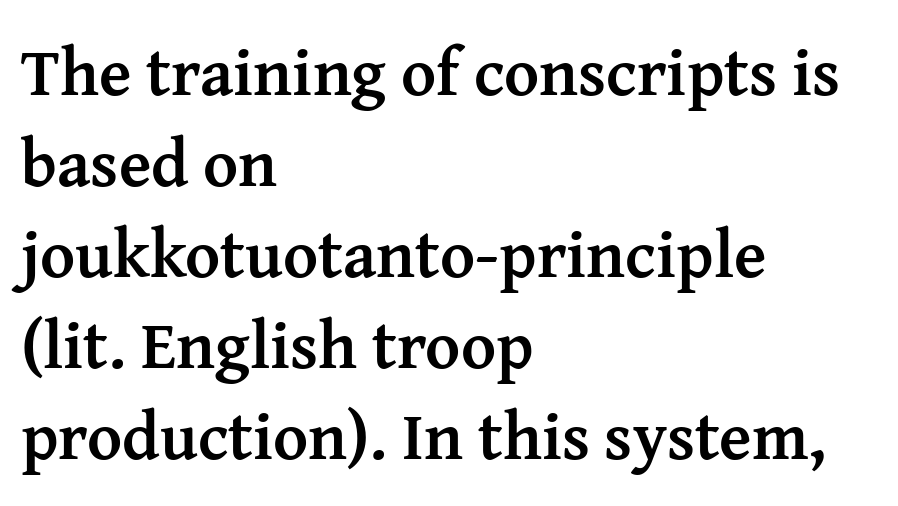
The image shows 67 px semibold serif type, upright; set left-aligned, normal line spacing (1.36x), normal letter spacing, not underlined; medium stroke contrast and a medium x-height.
